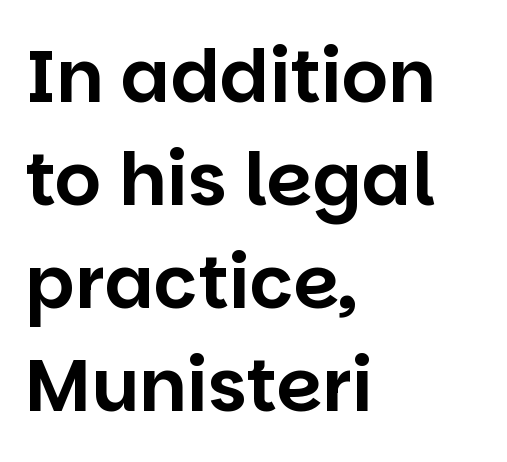
{"serif": "no", "italic": "no", "width": "normal", "stroke_contrast": "low", "x_height": "large", "monospaced": "no", "underline": "no", "align": "left", "line_spacing": "normal", "line_spacing_ratio": 1.41, "letter_spacing": "normal", "letter_spacing_em": 0.0, "glyph_px": 73}
